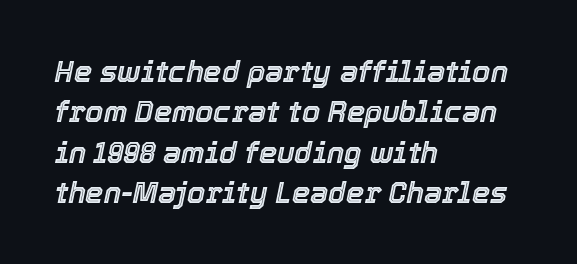
The image shows 29 px text type, italic (leaning right); set left-aligned, normal line spacing (1.39x), normal letter spacing, not underlined; a medium x-height.
